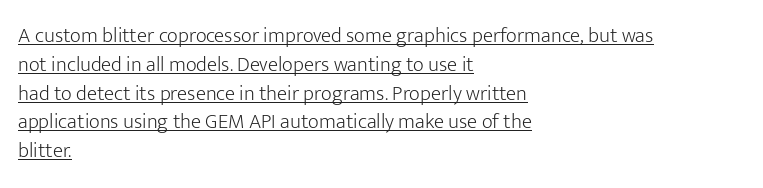
{"italic": "no", "bold": "no", "underline": "yes", "align": "left", "line_spacing": "normal", "line_spacing_ratio": 1.37, "letter_spacing": "normal", "letter_spacing_em": 0.0, "glyph_px": 21}
